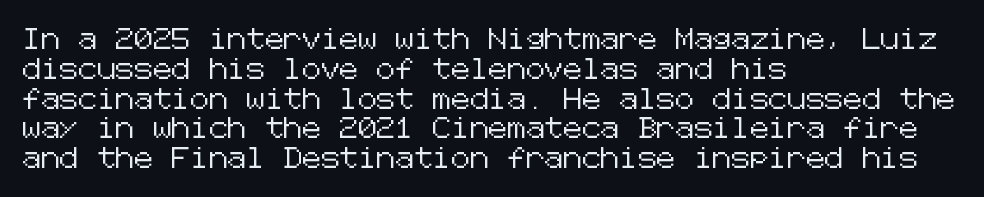
Q: Is the text italic (slanted)? A: No, it is upright.
Q: Is the text underlined? A: No.
Q: How is the paragraph aligned? A: Left-aligned.
Q: Is the spacing between letters normal or unusually wide? A: Normal.
Q: Is the spacing between lines tight, normal or loose? A: Normal.
